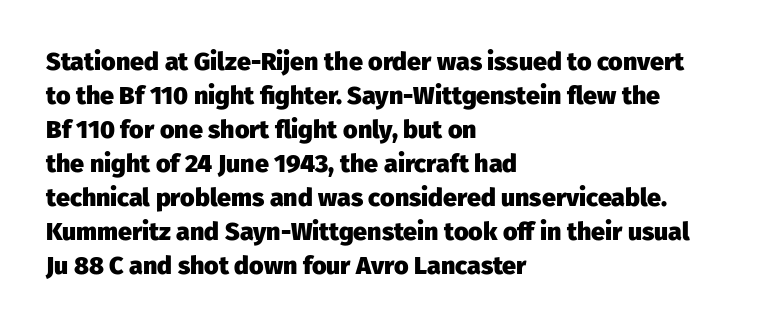
Just letters on the line, the space beneath them empty. No italicization has been applied; the sample stays upright. The rows are spaced the way most documents space them. The glyphs have the mass of a bold cut. Look at the tracking — it's just the regular setting, nothing added. Each line starts at the same left margin while the right side varies.
